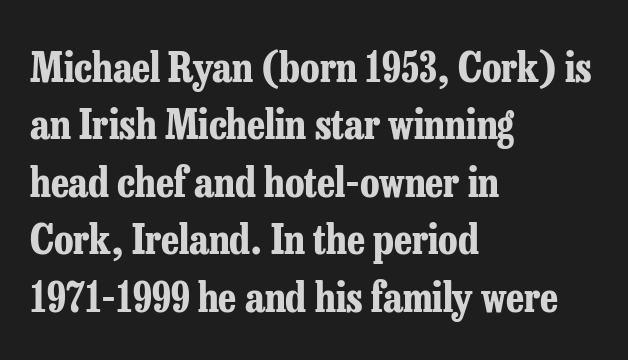
{"serif": "yes", "italic": "no", "bold": "yes", "weight": "bold", "width": "condensed", "stroke_contrast": "low", "x_height": "medium", "monospaced": "no", "underline": "no", "align": "left", "line_spacing": "normal", "line_spacing_ratio": 1.4, "letter_spacing": "normal", "letter_spacing_em": 0.0, "glyph_px": 41}
